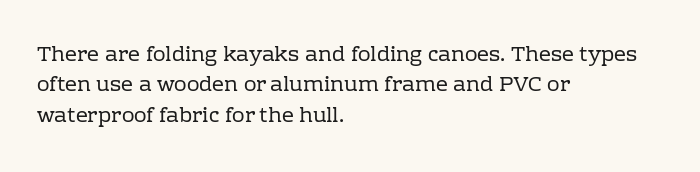
{"italic": "no", "bold": "no", "underline": "no", "align": "left", "line_spacing": "normal", "line_spacing_ratio": 1.45, "letter_spacing": "normal", "letter_spacing_em": 0.0, "glyph_px": 21}
